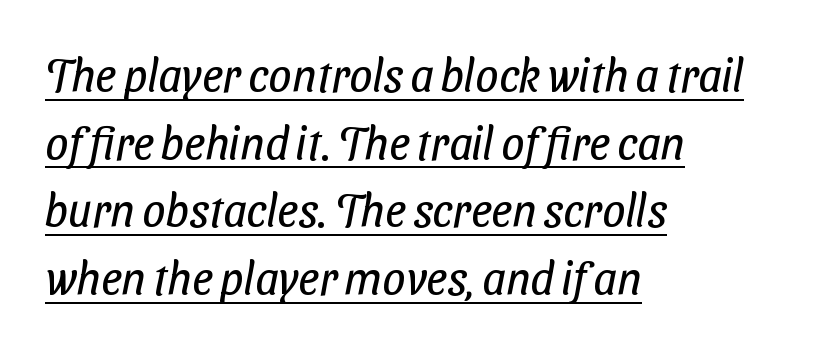
Q: Is the text bold? A: No.
Q: Is the typeface a serif or a sans-serif typeface? A: Sans-serif.
Q: Is the text underlined? A: Yes.
Q: How is the paragraph aligned? A: Left-aligned.
Q: Is the spacing between letters normal or unusually wide? A: Normal.
Q: Is the spacing between lines tight, normal or loose? A: Normal.
Q: Width (condensed, normal, or wide)? A: Condensed.
Q: Stroke contrast? A: Low.
Q: x-height? A: Medium.
Q: Monospaced? A: No.
